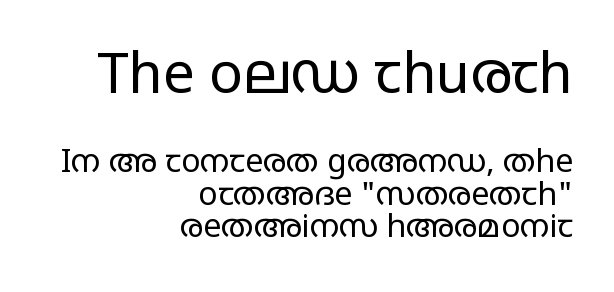
{"serif": "no", "italic": "no", "bold": "no", "weight": "regular", "width": "wide", "stroke_contrast": "low", "x_height": "large", "monospaced": "no", "underline": "no", "align": "right", "line_spacing": "tight", "line_spacing_ratio": 1.01, "letter_spacing": "normal", "letter_spacing_em": 0.0, "larger_block": "first", "size_ratio": 1.75, "glyph_px": 56}
